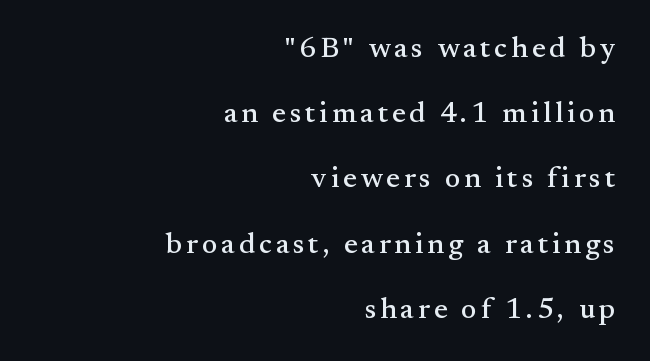
You could not count columns in this text — the font is proportionally spaced. The lines are quadded right. If you measured baseline to baseline, you'd find a long distance. You can tell it's not italic because the verticals are truly vertical.
